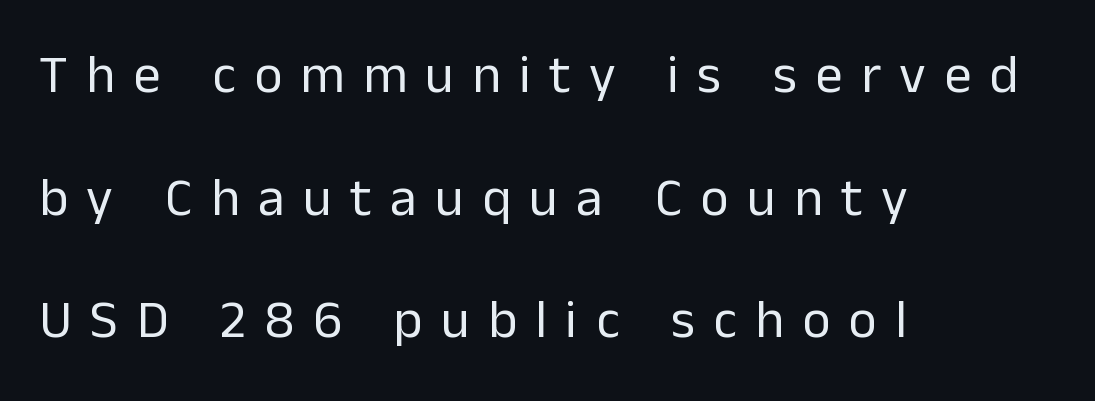
Q: Is the text bold? A: No.
Q: Is the text italic (slanted)? A: No, it is upright.
Q: Is the typeface a serif or a sans-serif typeface? A: Sans-serif.
Q: Is the text underlined? A: No.
Q: How is the paragraph aligned? A: Left-aligned.
Q: Is the spacing between letters normal or unusually wide? A: Unusually wide.
Q: Is the spacing between lines tight, normal or loose? A: Loose.
Q: Width (condensed, normal, or wide)? A: Normal.
Q: Stroke contrast? A: Low.
Q: x-height? A: Medium.
Q: Monospaced? A: No.
